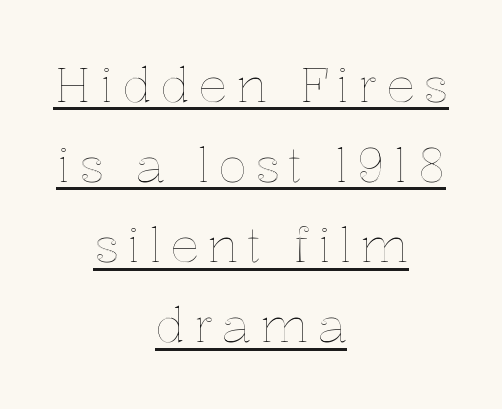
Q: Is the text italic (slanted)? A: No, it is upright.
Q: Is the text underlined? A: Yes.
Q: How is the paragraph aligned? A: Centered.
Q: Is the spacing between lines tight, normal or loose? A: Normal.
Q: Width (condensed, normal, or wide)? A: Normal.
Q: x-height? A: Medium.
Q: Monospaced? A: No.
